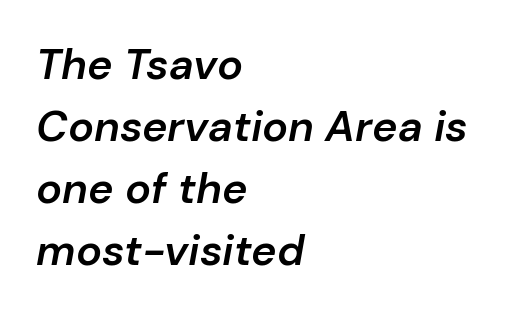
{"italic": "yes", "lean": "right", "slant_degrees": 10, "bold": "semi", "weight": "semibold", "width": "normal", "stroke_contrast": "low", "x_height": "medium", "monospaced": "no", "underline": "no", "align": "left", "line_spacing": "normal", "line_spacing_ratio": 1.44, "letter_spacing": "normal", "letter_spacing_em": 0.0, "glyph_px": 43}
